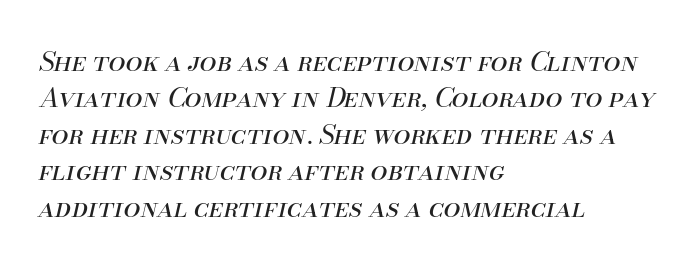
The image shows 27 px text type, italic (leaning right); set left-aligned, normal line spacing (1.35x), normal letter spacing, not underlined.
